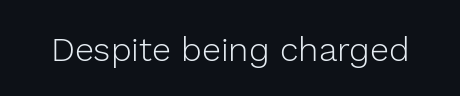
{"serif": "no", "italic": "no", "bold": "no", "weight": "light", "width": "normal", "x_height": "medium", "monospaced": "no", "underline": "no", "letter_spacing": "normal", "letter_spacing_em": 0.0, "glyph_px": 34}
